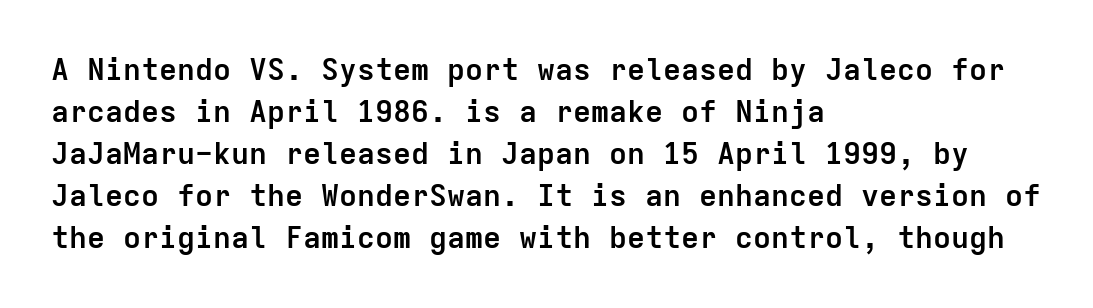
{"serif": "no", "italic": "no", "bold": "yes", "weight": "semibold", "width": "normal", "stroke_contrast": "low", "x_height": "medium", "monospaced": "yes", "underline": "no", "align": "left", "line_spacing": "normal", "line_spacing_ratio": 1.4, "letter_spacing": "normal", "letter_spacing_em": 0.0, "glyph_px": 30}
